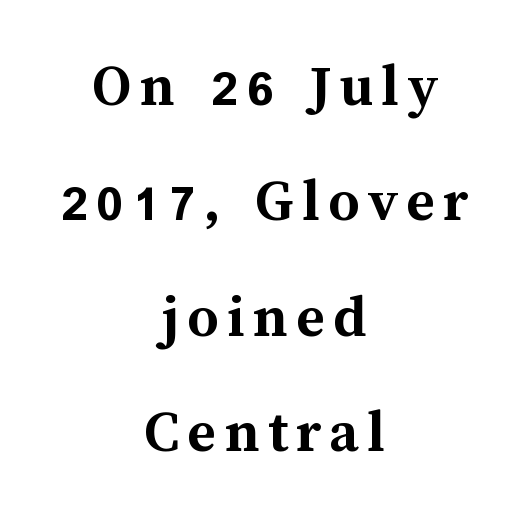
Q: Is the text bold? A: Yes.
Q: Is the text italic (slanted)? A: No, it is upright.
Q: Is the text underlined? A: No.
Q: How is the paragraph aligned? A: Centered.
Q: Width (condensed, normal, or wide)? A: Normal.
Q: Stroke contrast? A: Medium.
Q: x-height? A: Medium.
Q: Monospaced? A: No.
